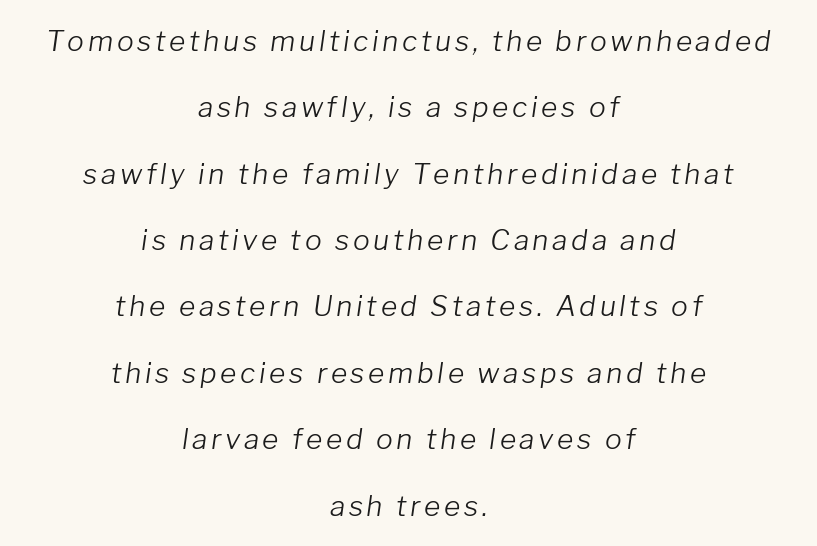
Q: Is the text bold? A: No.
Q: Is the text italic (slanted)? A: Yes, it leans right by about 8 degrees.
Q: Is the text underlined? A: No.
Q: How is the paragraph aligned? A: Centered.
Q: Is the spacing between lines tight, normal or loose? A: Loose.
Q: Width (condensed, normal, or wide)? A: Normal.
Q: Stroke contrast? A: Low.
Q: x-height? A: Medium.
Q: Monospaced? A: No.
